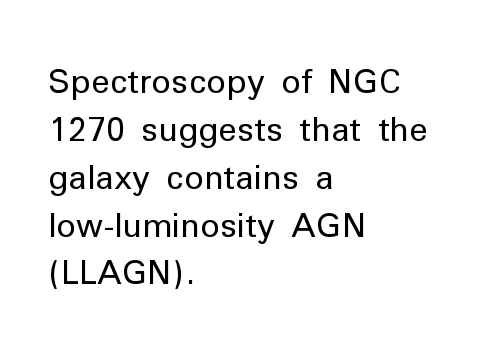
The image shows 33 px regular-weight sans-serif type, upright; set left-aligned, normal line spacing (1.45x), normal letter spacing, not underlined; low stroke contrast and a medium x-height.
